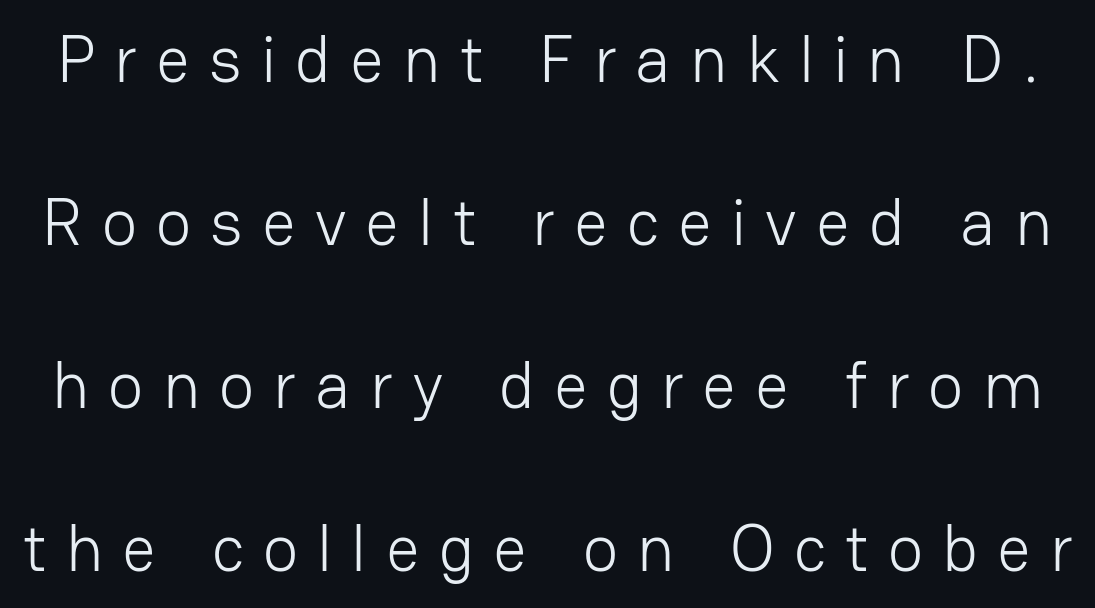
Q: Is the text bold? A: No.
Q: Is the text italic (slanted)? A: No, it is upright.
Q: Is the typeface a serif or a sans-serif typeface? A: Sans-serif.
Q: Is the text underlined? A: No.
Q: Is the spacing between letters normal or unusually wide? A: Unusually wide.
Q: Is the spacing between lines tight, normal or loose? A: Loose.
Q: Width (condensed, normal, or wide)? A: Normal.
Q: Stroke contrast? A: Low.
Q: x-height? A: Medium.
Q: Monospaced? A: No.
